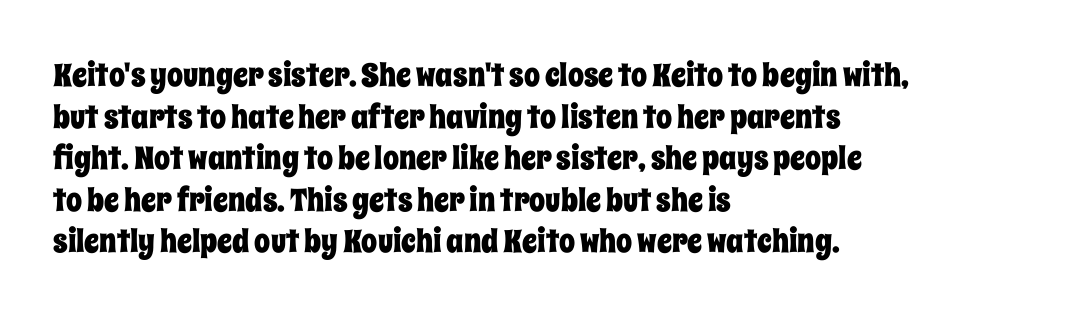
{"italic": "no", "width": "condensed", "stroke_contrast": "low", "x_height": "large", "monospaced": "no", "underline": "no", "align": "left", "line_spacing": "normal", "line_spacing_ratio": 1.3, "letter_spacing": "normal", "letter_spacing_em": 0.0, "glyph_px": 32}
